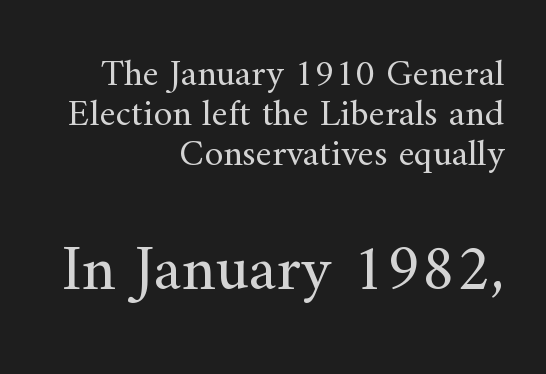
Q: Is the text bold? A: No.
Q: Is the text italic (slanted)? A: No, it is upright.
Q: Is the typeface a serif or a sans-serif typeface? A: Serif.
Q: Is the text underlined? A: No.
Q: How is the paragraph aligned? A: Right-aligned.
Q: Is the spacing between letters normal or unusually wide? A: Normal.
Q: Is the spacing between lines tight, normal or loose? A: Tight.
Q: Which block of text is set in a larger size, the first (top) or the second (bottom)? A: The second (bottom) one.
Q: Width (condensed, normal, or wide)? A: Normal.
Q: Stroke contrast? A: Medium.
Q: x-height? A: Small.
Q: Monospaced? A: No.
